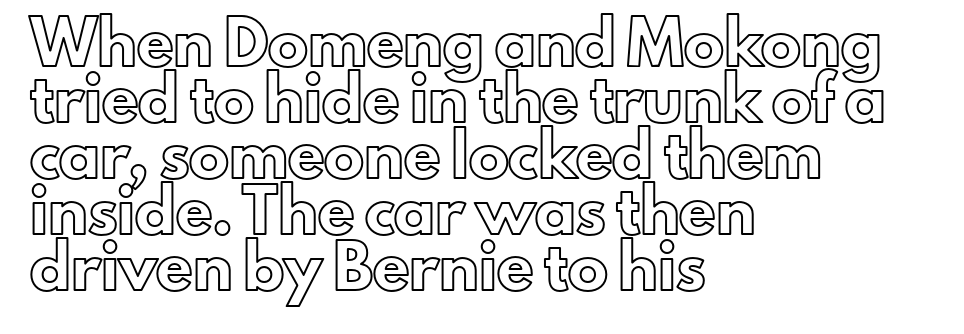
The image shows 40 px text type, upright; set left-aligned, normal line spacing (1.4x), normal letter spacing, not underlined; a small x-height.
